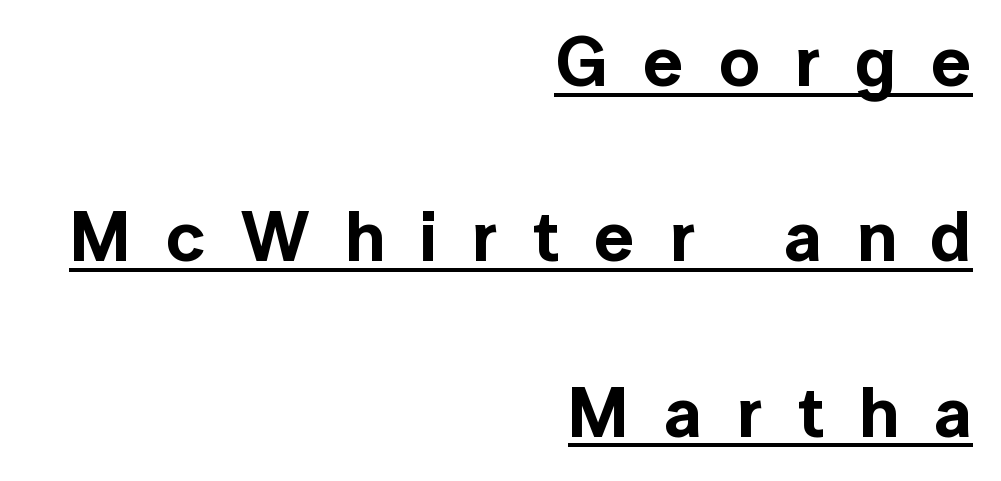
Q: Is the text italic (slanted)? A: No, it is upright.
Q: Is the typeface a serif or a sans-serif typeface? A: Sans-serif.
Q: Is the text underlined? A: Yes.
Q: How is the paragraph aligned? A: Right-aligned.
Q: Is the spacing between letters normal or unusually wide? A: Unusually wide.
Q: Is the spacing between lines tight, normal or loose? A: Loose.
Q: Width (condensed, normal, or wide)? A: Normal.
Q: x-height? A: Medium.
Q: Monospaced? A: No.
